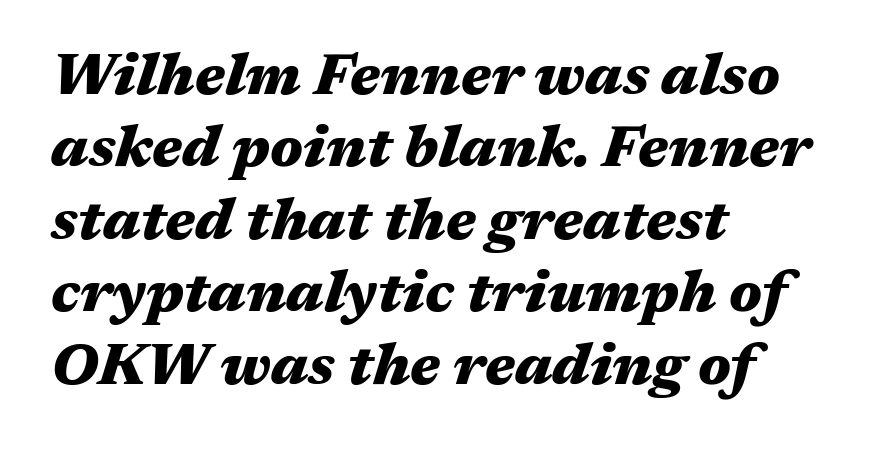
{"italic": "yes", "lean": "right", "slant_degrees": 17, "bold": "yes", "weight": "heavy", "width": "wide", "stroke_contrast": "medium", "x_height": "medium", "monospaced": "no", "underline": "no", "align": "left", "line_spacing": "normal", "line_spacing_ratio": 1.25, "letter_spacing": "normal", "letter_spacing_em": 0.0, "glyph_px": 58}
